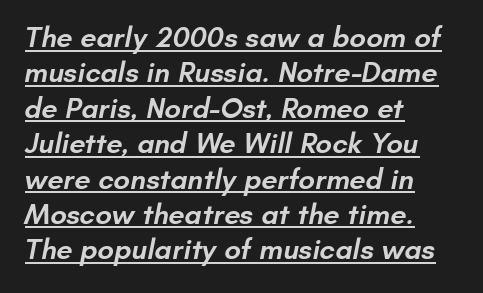
{"serif": "no", "bold": "semi", "weight": "semibold", "width": "normal", "stroke_contrast": "low", "x_height": "small", "monospaced": "no", "underline": "yes", "align": "left", "line_spacing_ratio": 1.22, "letter_spacing": "normal", "letter_spacing_em": 0.0, "glyph_px": 29}
